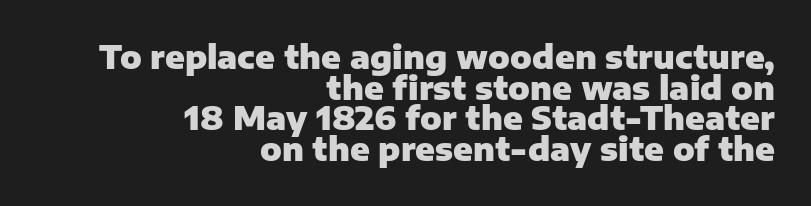
The image shows 32 px heavy sans-serif type, upright; set right-aligned, tight line spacing (0.96x), normal letter spacing, not underlined; low stroke contrast and a medium x-height.
